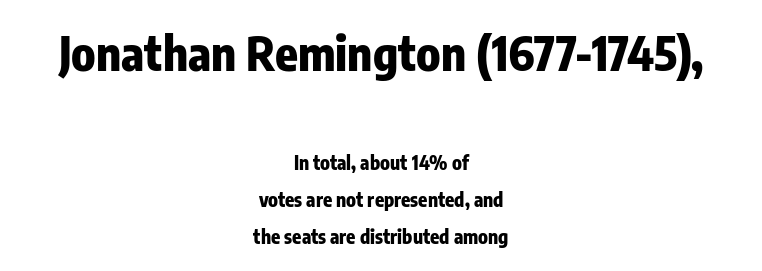
{"serif": "no", "italic": "no", "bold": "yes", "weight": "heavy", "width": "condensed", "stroke_contrast": "low", "x_height": "medium", "monospaced": "no", "underline": "no", "align": "center", "line_spacing": "loose", "line_spacing_ratio": 1.93, "letter_spacing": "normal", "letter_spacing_em": 0.0, "larger_block": "first", "size_ratio": 2.47, "glyph_px": 47}
